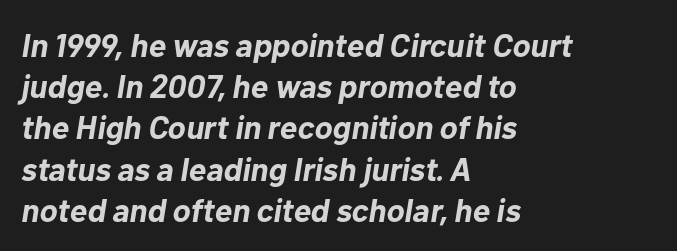
{"italic": "yes", "lean": "right", "slant_degrees": 10, "bold": "yes", "weight": "bold", "width": "normal", "stroke_contrast": "low", "x_height": "medium", "monospaced": "no", "underline": "no", "align": "left", "line_spacing": "normal", "line_spacing_ratio": 1.25, "letter_spacing": "normal", "letter_spacing_em": 0.0, "glyph_px": 33}
